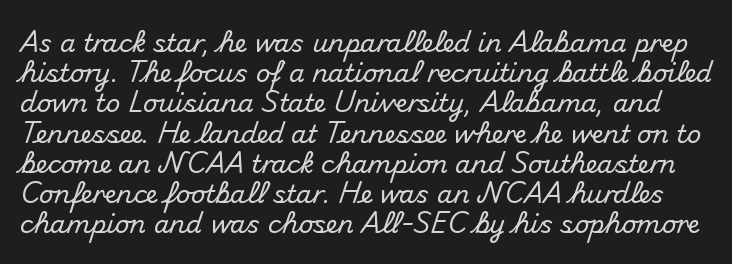
Q: Is the text italic (slanted)? A: Yes.
Q: Is the text underlined? A: No.
Q: Is the spacing between letters normal or unusually wide? A: Normal.
